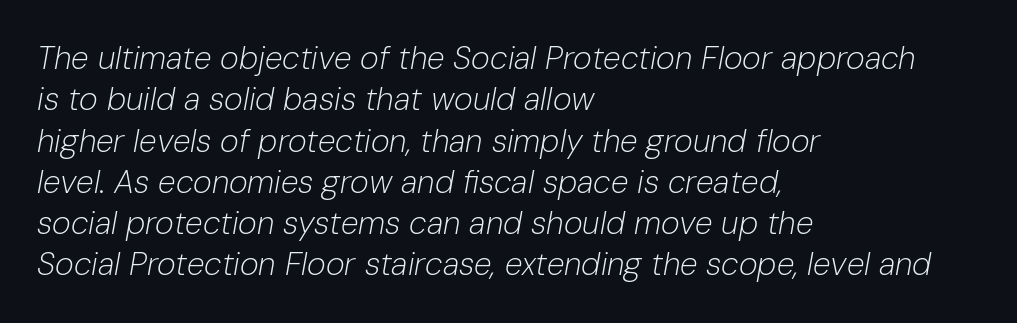
Q: Is the text bold? A: No.
Q: Is the text italic (slanted)? A: Yes, it leans right by about 10 degrees.
Q: Is the text underlined? A: No.
Q: How is the paragraph aligned? A: Left-aligned.
Q: Is the spacing between letters normal or unusually wide? A: Normal.
Q: Is the spacing between lines tight, normal or loose? A: Normal.
Q: Width (condensed, normal, or wide)? A: Normal.
Q: Stroke contrast? A: Low.
Q: x-height? A: Medium.
Q: Monospaced? A: No.
